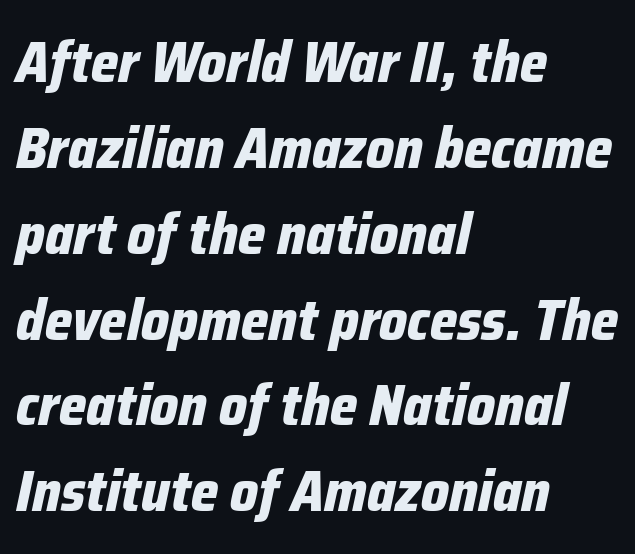
{"italic": "yes", "lean": "right", "slant_degrees": 12, "bold": "yes", "weight": "bold", "width": "condensed", "stroke_contrast": "low", "x_height": "medium", "monospaced": "no", "underline": "no", "align": "left", "line_spacing": "normal", "line_spacing_ratio": 1.48, "letter_spacing": "normal", "letter_spacing_em": 0.0, "glyph_px": 58}
